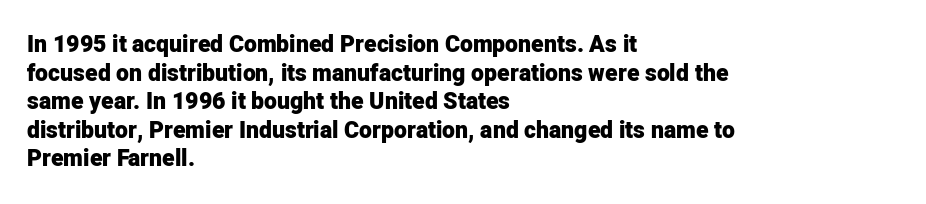
The image shows 23 px bold type, upright; set left-aligned, line spacing 1.24x, normal letter spacing, not underlined.
